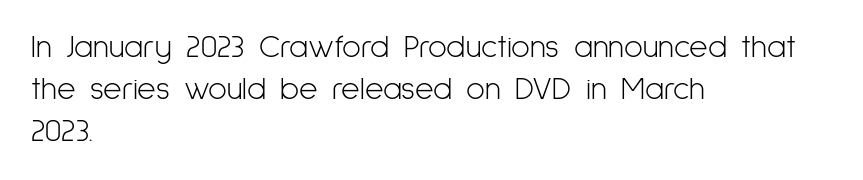
{"serif": "no", "italic": "no", "bold": "no", "weight": "light", "width": "condensed", "stroke_contrast": "low", "x_height": "medium", "monospaced": "no", "underline": "no", "align": "left", "line_spacing": "normal", "line_spacing_ratio": 1.32, "letter_spacing": "normal", "letter_spacing_em": 0.0, "glyph_px": 32}
